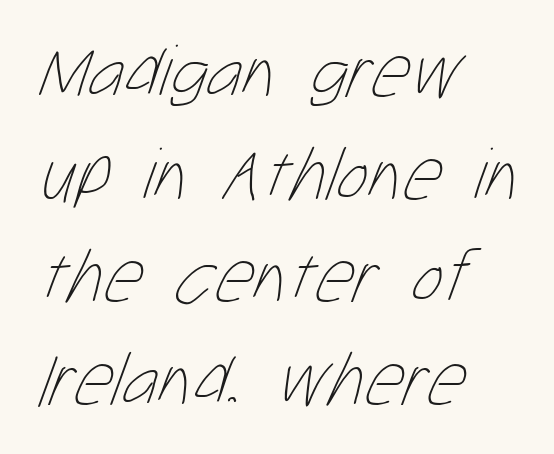
The image shows 75 px thin, condensed type; set left-aligned, normal line spacing (1.37x), normal letter spacing, not underlined; low stroke contrast and a medium x-height.
